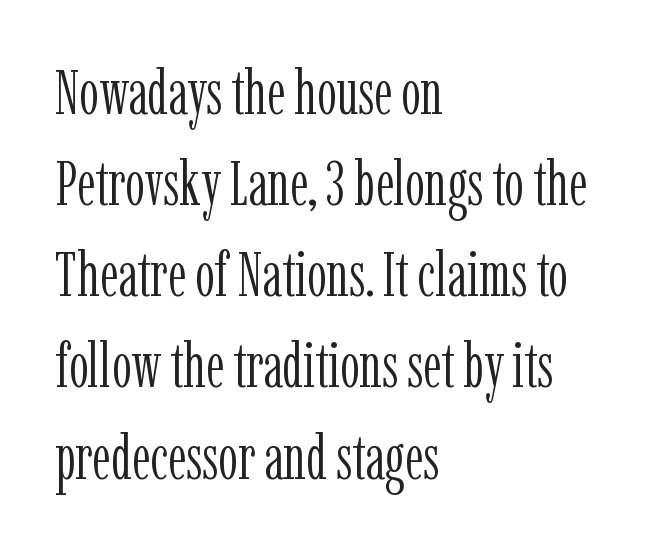
{"serif": "yes", "italic": "no", "bold": "no", "weight": "light", "width": "condensed", "stroke_contrast": "low", "x_height": "medium", "monospaced": "no", "underline": "no", "align": "left", "line_spacing": "normal", "line_spacing_ratio": 1.47, "letter_spacing": "normal", "letter_spacing_em": 0.0, "glyph_px": 62}
